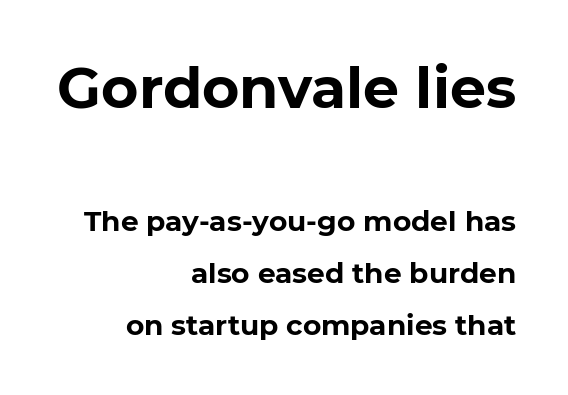
Q: Is the text bold? A: Yes.
Q: Is the text italic (slanted)? A: No, it is upright.
Q: Is the typeface a serif or a sans-serif typeface? A: Sans-serif.
Q: Is the text underlined? A: No.
Q: How is the paragraph aligned? A: Right-aligned.
Q: Is the spacing between letters normal or unusually wide? A: Normal.
Q: Which block of text is set in a larger size, the first (top) or the second (bottom)? A: The first (top) one.
Q: Width (condensed, normal, or wide)? A: Normal.
Q: Stroke contrast? A: Low.
Q: x-height? A: Medium.
Q: Monospaced? A: No.
